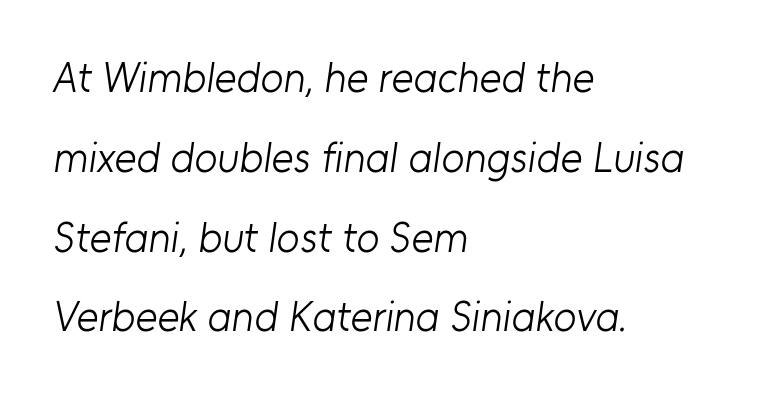
The image shows 42 px light sans-serif type; set left-aligned, loose line spacing (1.9x), normal letter spacing, not underlined; low stroke contrast and a medium x-height.
